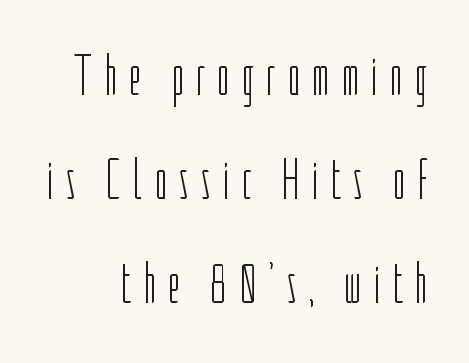
Q: Is the text bold? A: No.
Q: Is the text italic (slanted)? A: No, it is upright.
Q: Is the typeface a serif or a sans-serif typeface? A: Sans-serif.
Q: Is the text underlined? A: No.
Q: Width (condensed, normal, or wide)? A: Condensed.
Q: Stroke contrast? A: Low.
Q: x-height? A: Medium.
Q: Monospaced? A: No.
